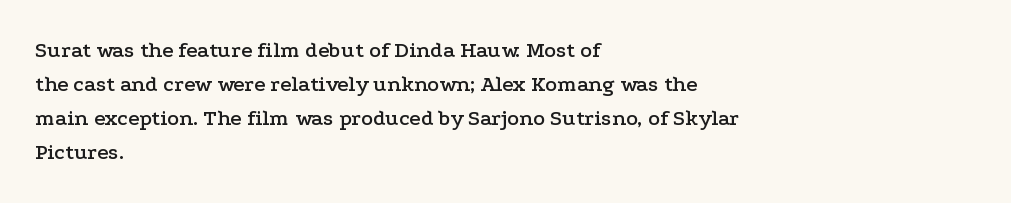
{"italic": "no", "underline": "no", "align": "left", "line_spacing": "normal", "line_spacing_ratio": 1.55, "letter_spacing": "normal", "letter_spacing_em": 0.0, "glyph_px": 22}
